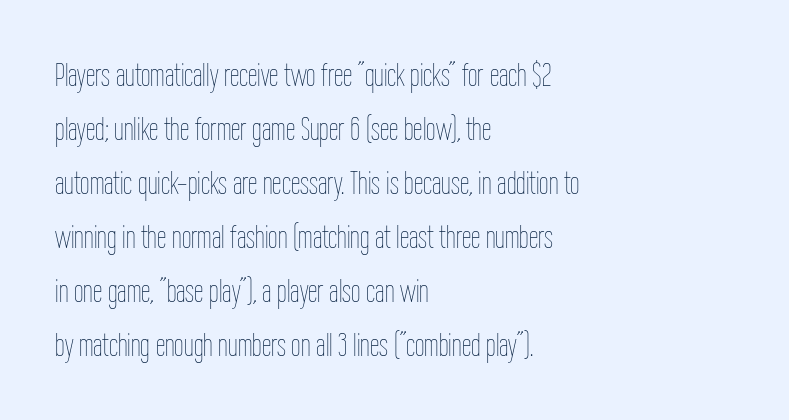
The image shows 34 px thin, condensed type, upright; set left-aligned, normal line spacing (1.59x), normal letter spacing, not underlined; low stroke contrast and a medium x-height.
